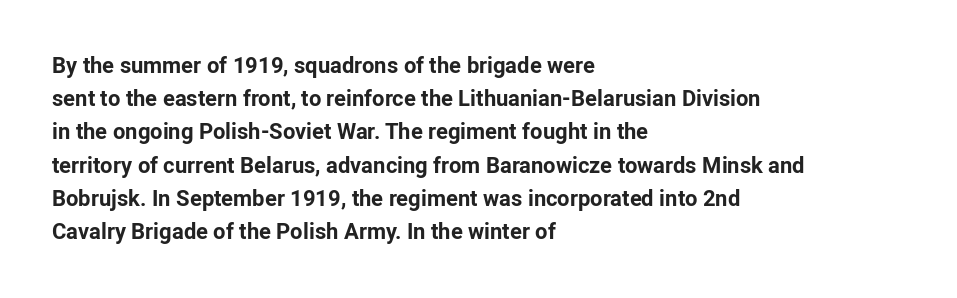
The image shows 22 px bold type, upright; set left-aligned, normal line spacing (1.51x), normal letter spacing, not underlined.
